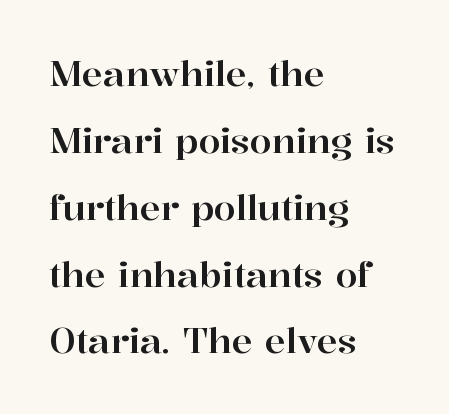
The face used here is seriffed, in the tradition of book romans. The line texture is even and compact thanks to regular tracking. Proportional: the letters do not fall into vertical columns. The line-height multiplier appears high, well above default. The axis of the letterforms is exactly vertical.
